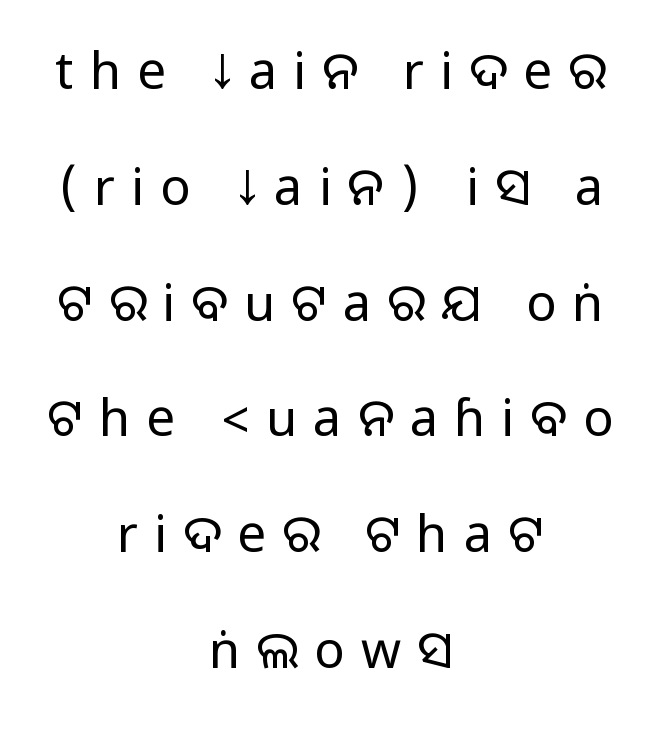
The image shows 51 px sans-serif type, upright; set centered, loose line spacing (2.27x), unusually wide letter spacing (+0.31 em), not underlined; medium stroke contrast.
